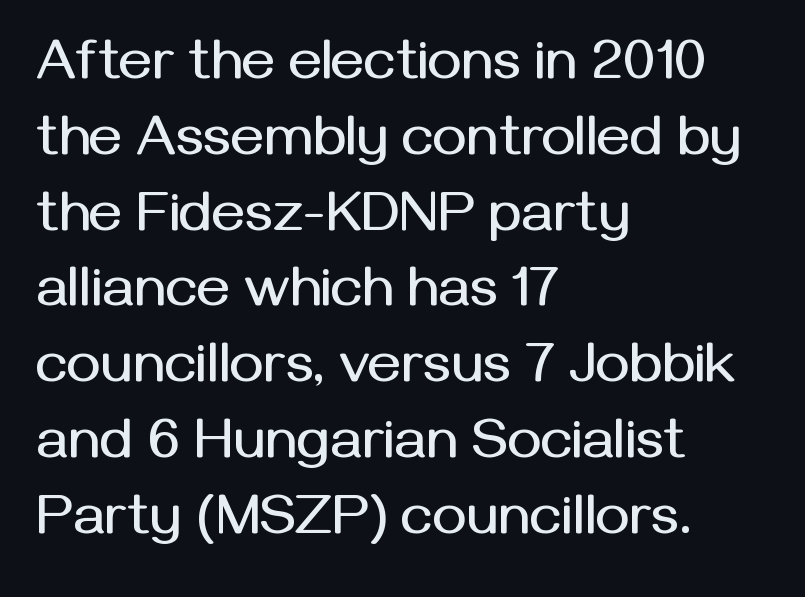
The image shows 57 px sans-serif type, upright; set left-aligned, normal line spacing (1.33x), normal letter spacing, not underlined; medium stroke contrast and a medium x-height.
